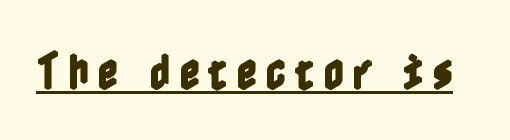
{"italic": "no", "width": "condensed", "x_height": "medium", "underline": "yes", "letter_spacing": "wide", "letter_spacing_em": 0.2, "glyph_px": 41}
